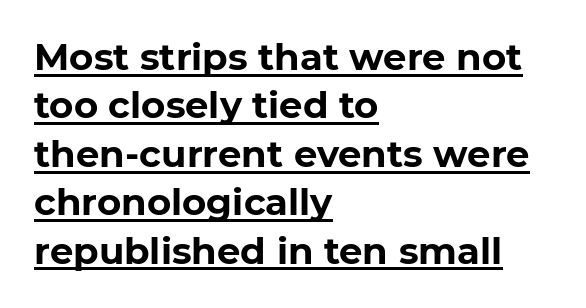
The passage shown is typed in a proportional face where columns would drift. In terms of letterspacing, this is plain default setting. Decoration check: the copy is underlined. I'd describe the lettering as bold — thick and assertive. Quick note: interline space is typical.
